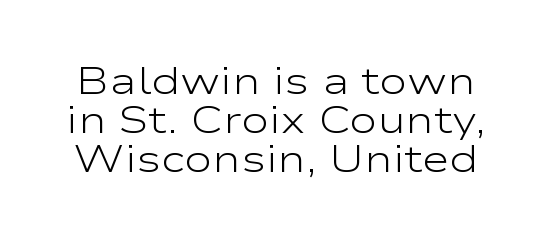
Q: Is the text bold? A: No.
Q: Is the text italic (slanted)? A: No, it is upright.
Q: Is the typeface a serif or a sans-serif typeface? A: Sans-serif.
Q: Is the text underlined? A: No.
Q: Is the spacing between letters normal or unusually wide? A: Normal.
Q: Is the spacing between lines tight, normal or loose? A: Tight.
Q: Width (condensed, normal, or wide)? A: Wide.
Q: Stroke contrast? A: Low.
Q: x-height? A: Medium.
Q: Monospaced? A: No.
